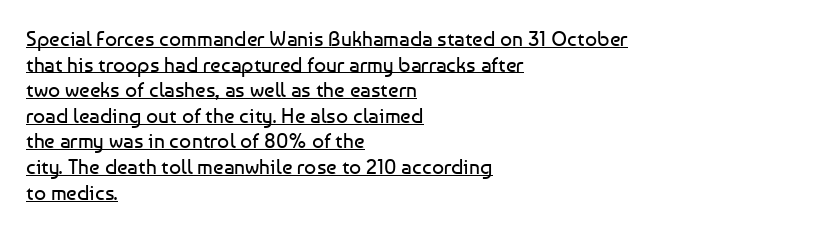
Weight: regular or lighter. The gaps between neighbouring characters are ordinary and unremarkable. Leftover space on each line is placed entirely after the last word. The specimen includes a rule beneath the text block's lines.
